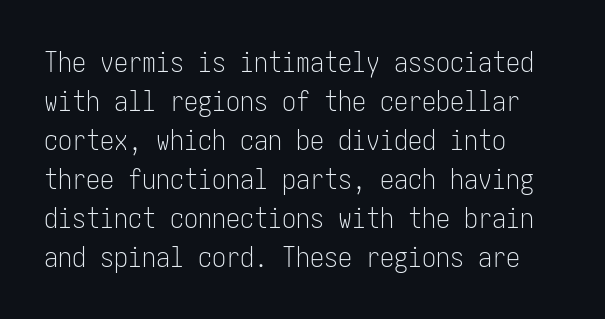
You can tell it's not italic because the verticals are truly vertical. This rendering leaves character spacing at its baseline value. Baseline-to-baseline distance is the conventional proportion of letter height. Bare-footed words on every line. The characters are drawn with everyday or finer stroke widths.
